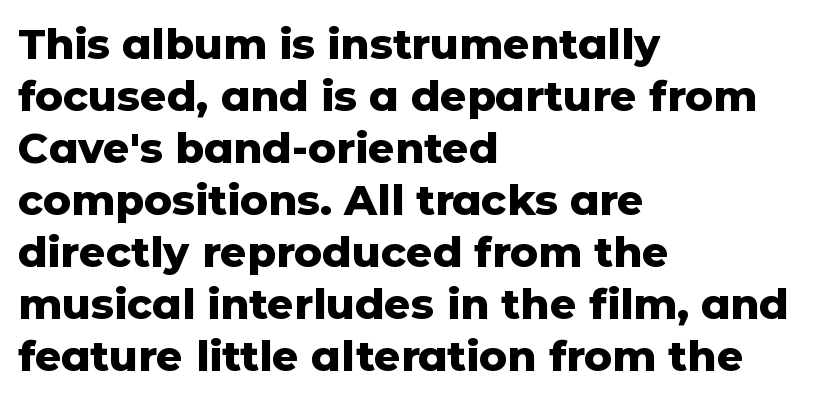
Q: Is the text bold? A: Yes.
Q: Is the text italic (slanted)? A: No, it is upright.
Q: Is the typeface a serif or a sans-serif typeface? A: Sans-serif.
Q: Is the text underlined? A: No.
Q: How is the paragraph aligned? A: Left-aligned.
Q: Is the spacing between letters normal or unusually wide? A: Normal.
Q: Width (condensed, normal, or wide)? A: Normal.
Q: Stroke contrast? A: Low.
Q: x-height? A: Medium.
Q: Monospaced? A: No.
